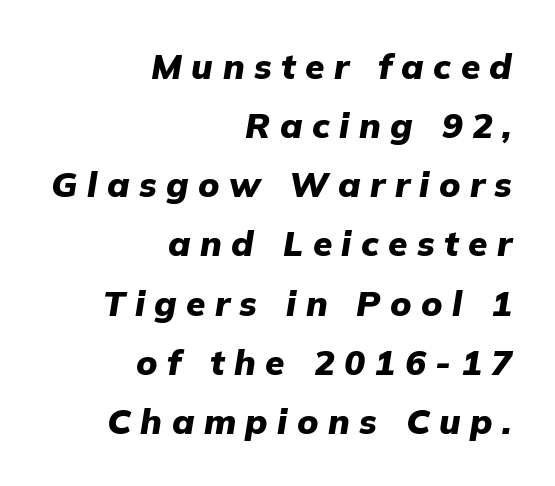
Q: Is the text bold? A: Yes.
Q: Is the text italic (slanted)? A: Yes, it leans right by about 9 degrees.
Q: Is the text underlined? A: No.
Q: How is the paragraph aligned? A: Right-aligned.
Q: Is the spacing between letters normal or unusually wide? A: Unusually wide.
Q: Is the spacing between lines tight, normal or loose? A: Normal.
Q: Width (condensed, normal, or wide)? A: Normal.
Q: Stroke contrast? A: Low.
Q: x-height? A: Medium.
Q: Monospaced? A: No.
